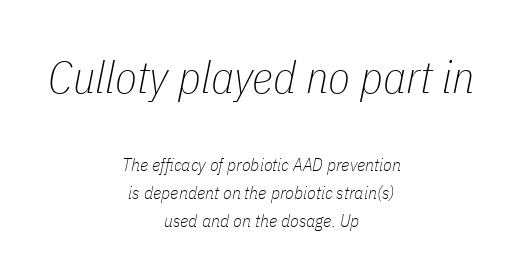
{"italic": "yes", "lean": "right", "slant_degrees": 11, "bold": "no", "weight": "thin", "width": "condensed", "stroke_contrast": "low", "x_height": "medium", "monospaced": "no", "underline": "no", "align": "center", "line_spacing": "normal", "line_spacing_ratio": 1.55, "letter_spacing": "normal", "letter_spacing_em": 0.0, "larger_block": "first", "size_ratio": 2.5, "glyph_px": 45}
